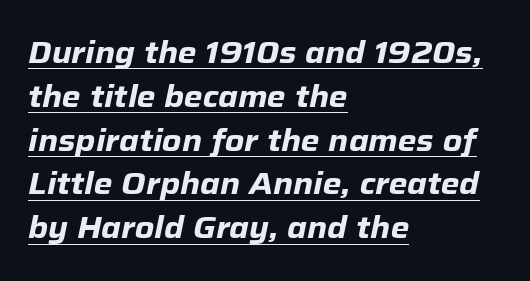
The image shows 30 px heavy type, italic (leaning right); set left-aligned, normal line spacing (1.46x), normal letter spacing, underlined; low stroke contrast and a medium x-height.
